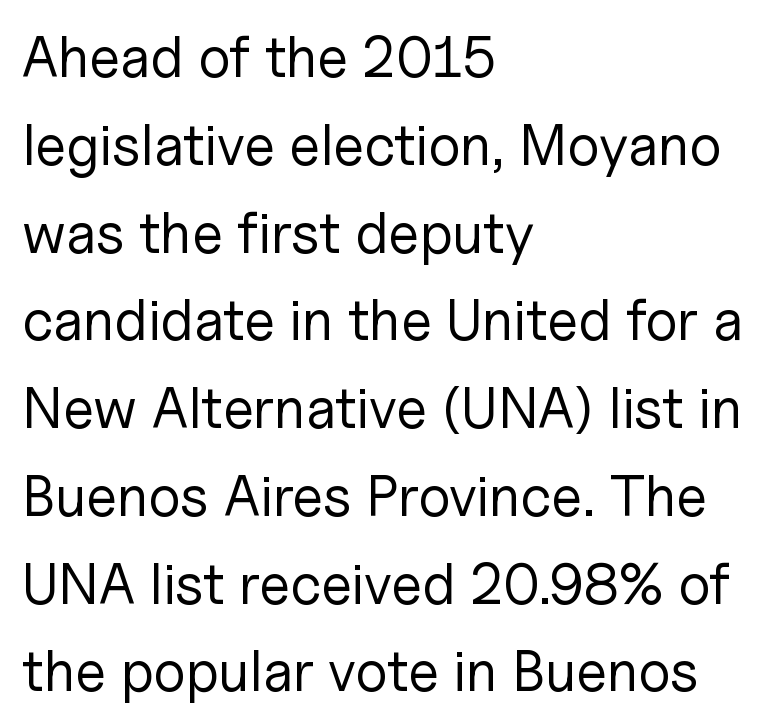
Q: Is the text bold? A: No.
Q: Is the text italic (slanted)? A: No, it is upright.
Q: Is the typeface a serif or a sans-serif typeface? A: Sans-serif.
Q: Is the text underlined? A: No.
Q: How is the paragraph aligned? A: Left-aligned.
Q: Is the spacing between letters normal or unusually wide? A: Normal.
Q: Is the spacing between lines tight, normal or loose? A: Normal.
Q: Width (condensed, normal, or wide)? A: Normal.
Q: Stroke contrast? A: Low.
Q: x-height? A: Medium.
Q: Monospaced? A: No.
